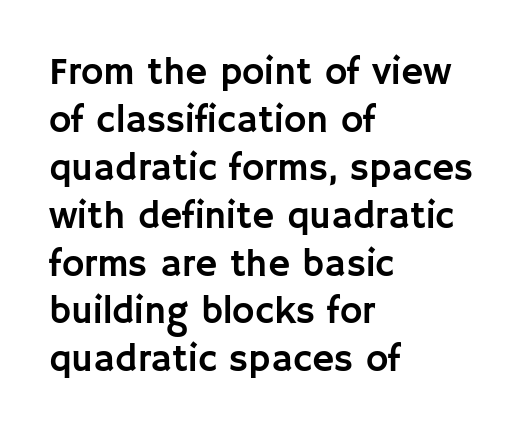
The face used here is proportionally spaced, like ordinary book or web type. Type style note: lacks serifs. A normal amount of white space separates one row of letters from the next. The typesetter chose a ragged-right arrangement here. Words appear dense and cohesive because spacing is normal. A typesetter would mark this as roman, not italic.
